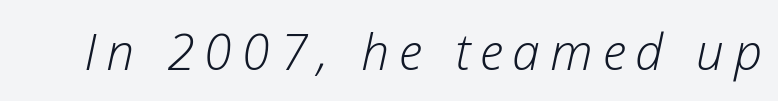
The image shows 50 px light type, italic (leaning right); set unusually wide letter spacing (+0.2 em), not underlined; low stroke contrast and a medium x-height.
